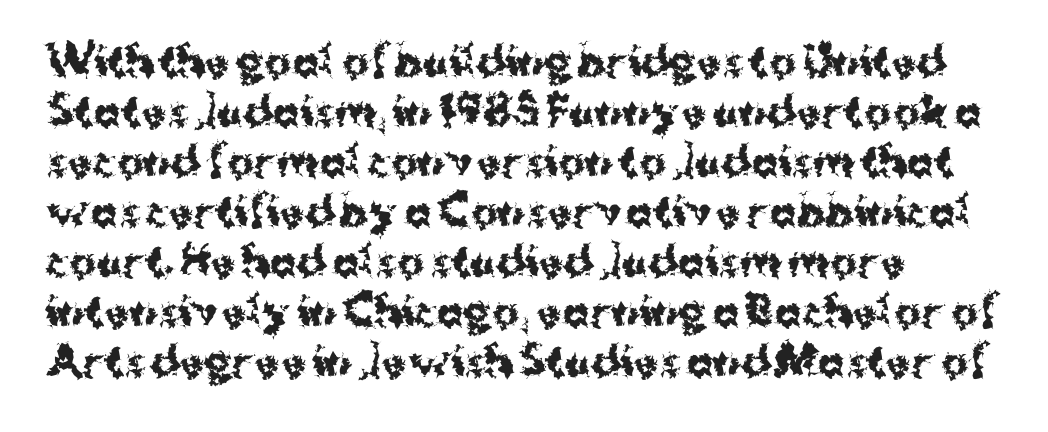
The image shows 40 px bold sans-serif type, upright; set normal line spacing (1.25x), normal letter spacing, not underlined; medium stroke contrast and a medium x-height.
